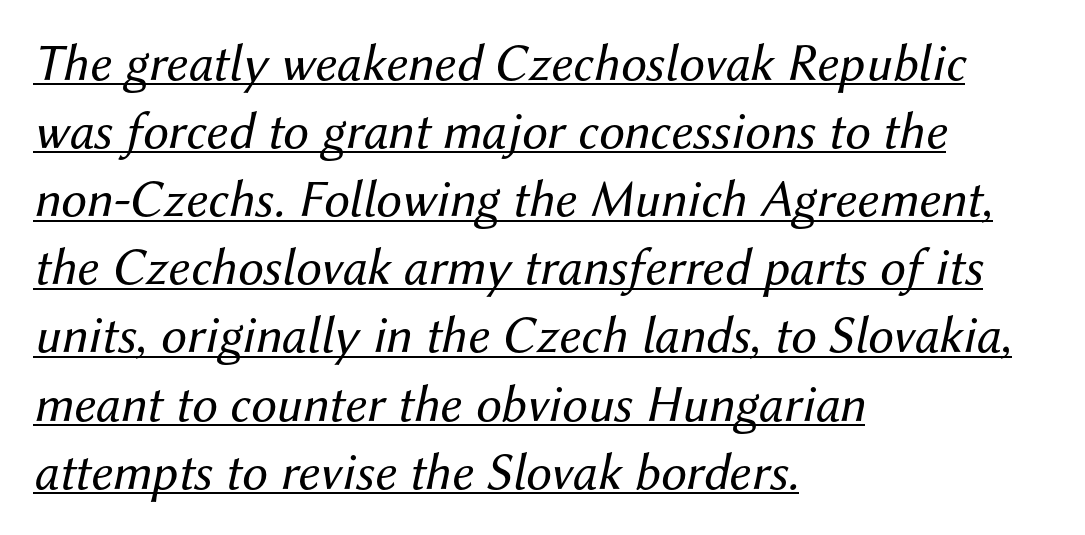
The image shows 52 px regular-weight type, italic (leaning right); set left-aligned, normal line spacing (1.31x), normal letter spacing, underlined; medium stroke contrast and a medium x-height.
